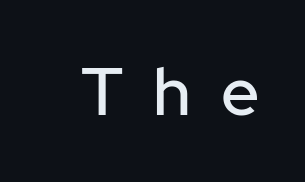
Honestly, there is no underline to notice here at all. A typesetter would call this proportional, since set widths differ per character. What kind of face is this? One without serifs — a sans. Compared with typical body copy, the letter spacing here is much looser. The font's upright variant was chosen for this text.
